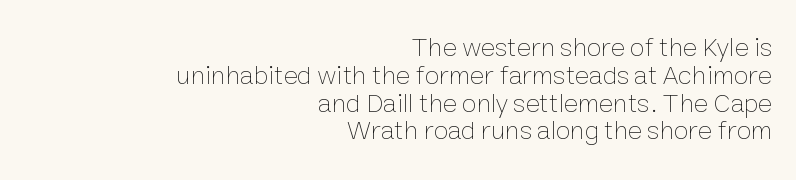
Does the copy run flush right? Yes — the right margin is perfectly even. Successive baselines arrive quickly, one right under another. Tracking value appears to be zero — textbook default spacing. A light-to-regular cut is what we see here. Each row of text sits above clean, open space.
